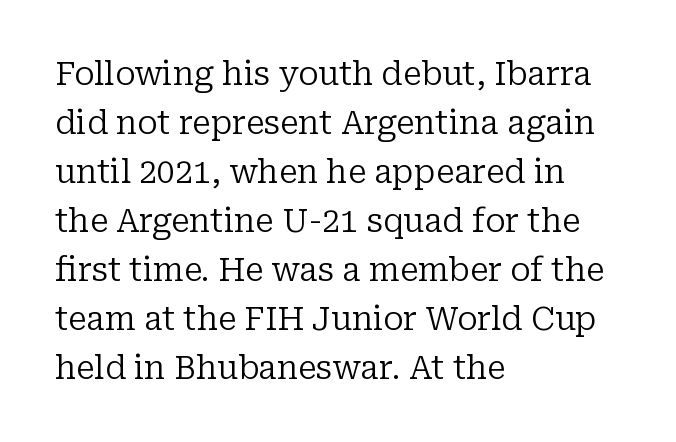
The image shows 32 px regular-weight serif type, upright; set left-aligned, normal line spacing (1.53x), normal letter spacing, not underlined; low stroke contrast and a medium x-height.
